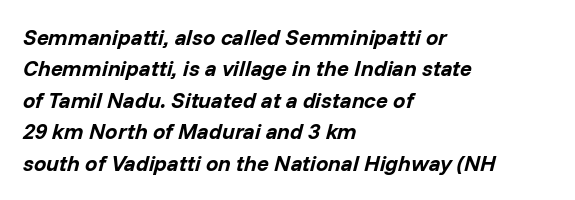
The gaps between neighbouring characters are ordinary and unremarkable. Quick note: italic. All the whitespace from short lines collects on the right. Interline gaps are of average width in this sample. The zone under the glyphs is completely vacant.
